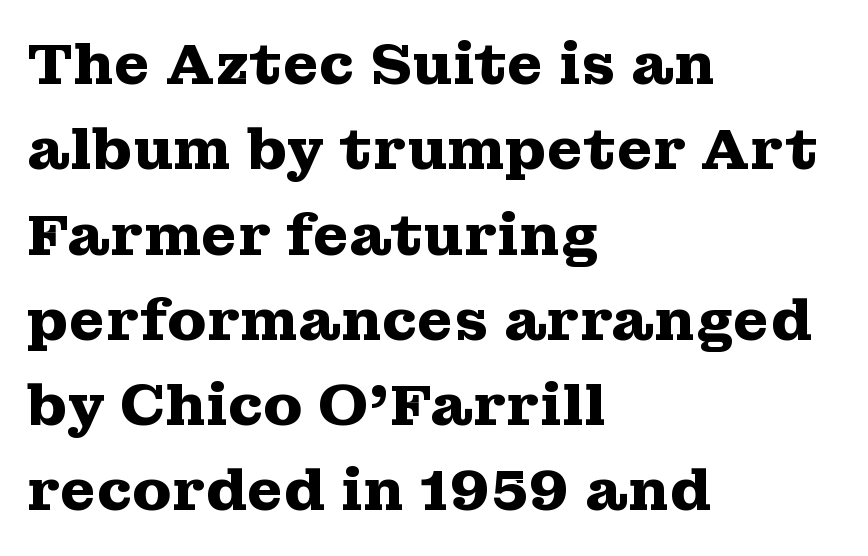
{"serif": "yes", "italic": "no", "bold": "yes", "weight": "heavy", "width": "wide", "stroke_contrast": "medium", "x_height": "medium", "monospaced": "no", "underline": "no", "align": "left", "line_spacing": "normal", "line_spacing_ratio": 1.47, "letter_spacing": "normal", "letter_spacing_em": 0.0, "glyph_px": 58}
